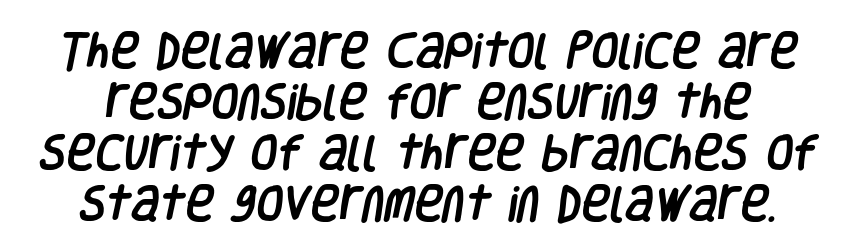
{"serif": "no", "width": "condensed", "stroke_contrast": "low", "x_height": "large", "monospaced": "no", "underline": "no", "line_spacing": "normal", "line_spacing_ratio": 1.31, "letter_spacing": "normal", "letter_spacing_em": 0.0, "glyph_px": 39}
